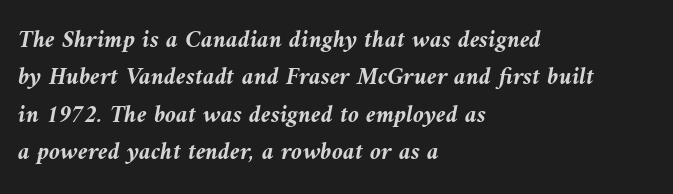
The image shows 25 px bold type, italic (leaning left); set left-aligned, normal line spacing (1.5x), normal letter spacing, not underlined.
